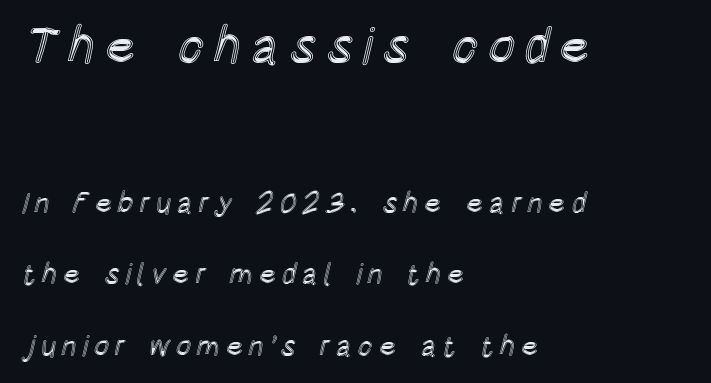
The image shows 51 px condensed type; set left-aligned, loose line spacing (2.47x), not underlined; the first (top) block is 1.76x larger; a large x-height.
